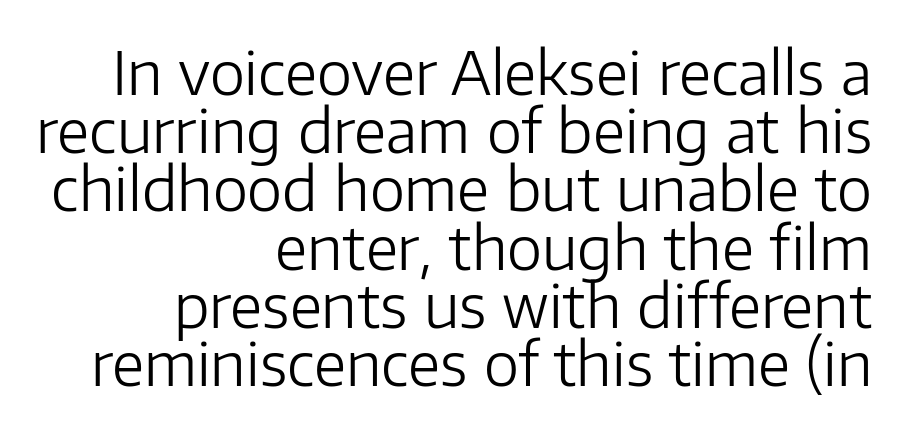
{"serif": "no", "italic": "no", "bold": "no", "weight": "light", "width": "normal", "stroke_contrast": "low", "x_height": "medium", "monospaced": "no", "underline": "no", "align": "right", "line_spacing": "tight", "line_spacing_ratio": 0.97, "letter_spacing": "normal", "letter_spacing_em": 0.0, "glyph_px": 60}
